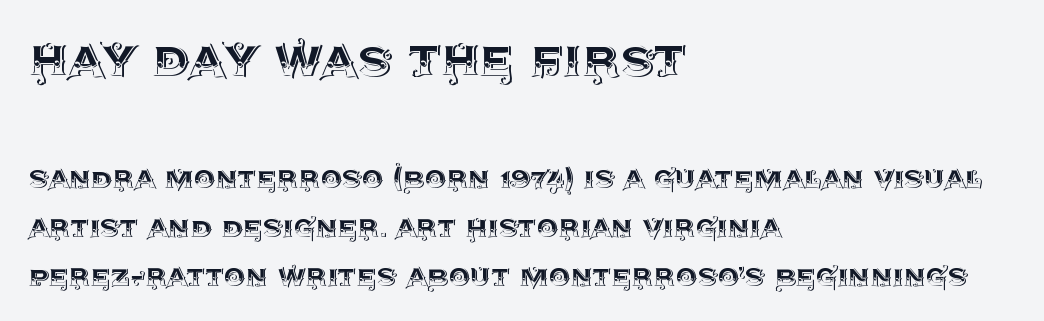
The image shows 59 px text type, upright; set left-aligned, normal line spacing (1.44x), normal letter spacing, not underlined; the first (top) block is 1.74x larger; a large x-height.
